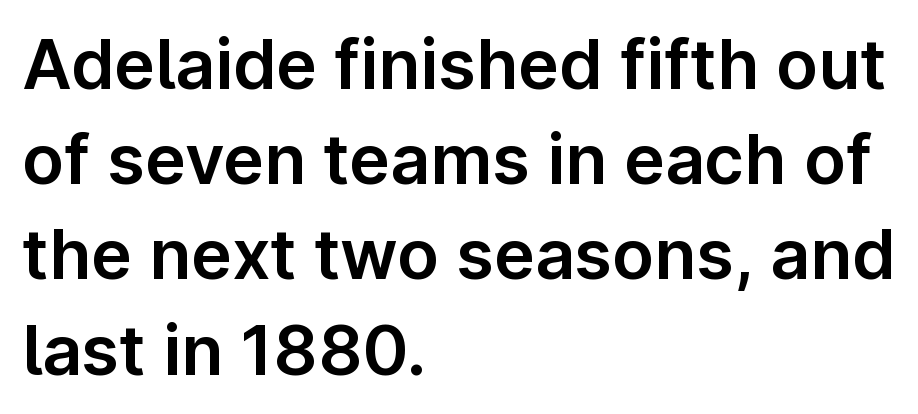
Q: Is the text italic (slanted)? A: No, it is upright.
Q: Is the typeface a serif or a sans-serif typeface? A: Sans-serif.
Q: Is the text underlined? A: No.
Q: How is the paragraph aligned? A: Left-aligned.
Q: Is the spacing between letters normal or unusually wide? A: Normal.
Q: Is the spacing between lines tight, normal or loose? A: Normal.
Q: Width (condensed, normal, or wide)? A: Normal.
Q: Stroke contrast? A: Low.
Q: x-height? A: Medium.
Q: Monospaced? A: No.
